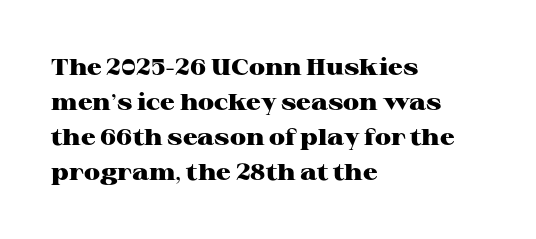
Q: Is the text bold? A: Yes.
Q: Is the text italic (slanted)? A: No, it is upright.
Q: Is the text underlined? A: No.
Q: How is the paragraph aligned? A: Left-aligned.
Q: Is the spacing between letters normal or unusually wide? A: Normal.
Q: Is the spacing between lines tight, normal or loose? A: Normal.
